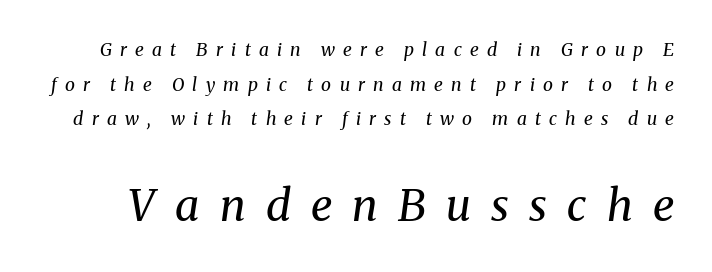
Q: Is the text bold? A: No.
Q: Is the text italic (slanted)? A: Yes, it leans right by about 8 degrees.
Q: Is the typeface a serif or a sans-serif typeface? A: Serif.
Q: Is the text underlined? A: No.
Q: Is the spacing between letters normal or unusually wide? A: Unusually wide.
Q: Is the spacing between lines tight, normal or loose? A: Loose.
Q: Which block of text is set in a larger size, the first (top) or the second (bottom)? A: The second (bottom) one.
Q: Width (condensed, normal, or wide)? A: Normal.
Q: Stroke contrast? A: Medium.
Q: x-height? A: Medium.
Q: Monospaced? A: No.
